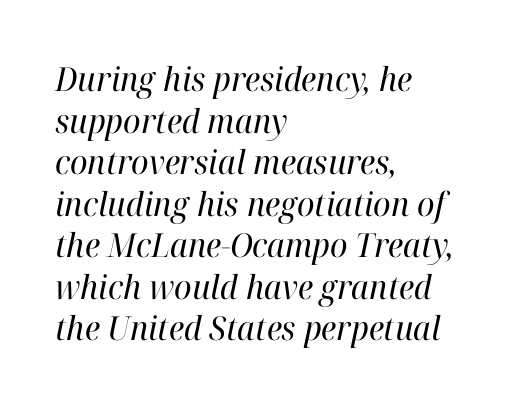
The rendering uses a moderate line-height, typical for paragraphs. The letters advance in unequal steps, a hallmark of proportional type. Stroke thickness stays within the range of a standard reading face or lighter. These lines are set flush left with a ragged right edge. Words float on clear page, feet unadorned. The typeface chosen for these lines features serifs.
